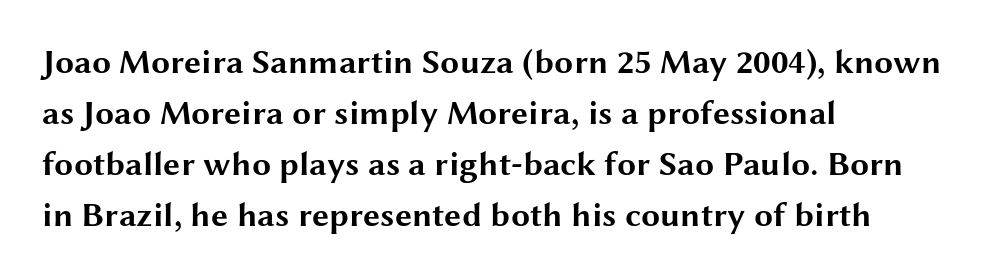
Q: Is the text bold? A: Yes.
Q: Is the text italic (slanted)? A: No, it is upright.
Q: Is the typeface a serif or a sans-serif typeface? A: Sans-serif.
Q: Is the text underlined? A: No.
Q: How is the paragraph aligned? A: Left-aligned.
Q: Is the spacing between letters normal or unusually wide? A: Normal.
Q: Is the spacing between lines tight, normal or loose? A: Normal.
Q: Width (condensed, normal, or wide)? A: Wide.
Q: Stroke contrast? A: Medium.
Q: x-height? A: Medium.
Q: Monospaced? A: No.
